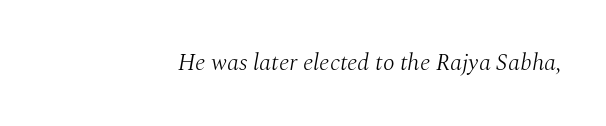
The image shows 24 px text type, italic (leaning right); set right-aligned, normal letter spacing, not underlined.
